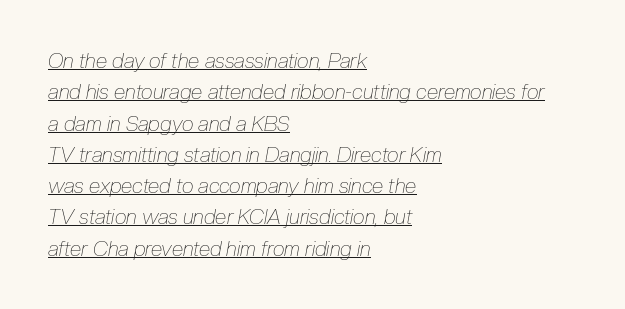
Q: Is the text bold? A: No.
Q: Is the text italic (slanted)? A: Yes, it leans right by about 10 degrees.
Q: Is the text underlined? A: Yes.
Q: How is the paragraph aligned? A: Left-aligned.
Q: Is the spacing between letters normal or unusually wide? A: Normal.
Q: Is the spacing between lines tight, normal or loose? A: Normal.
